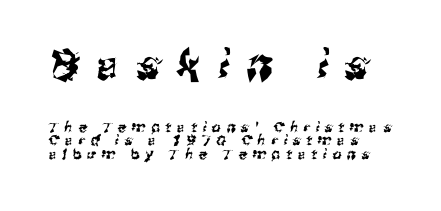
Q: Is the typeface a serif or a sans-serif typeface? A: Sans-serif.
Q: Is the text underlined? A: No.
Q: How is the paragraph aligned? A: Left-aligned.
Q: Is the spacing between letters normal or unusually wide? A: Unusually wide.
Q: Is the spacing between lines tight, normal or loose? A: Tight.
Q: Which block of text is set in a larger size, the first (top) or the second (bottom)? A: The first (top) one.
Q: Width (condensed, normal, or wide)? A: Normal.
Q: Stroke contrast? A: Medium.
Q: x-height? A: Medium.
Q: Monospaced? A: No.
